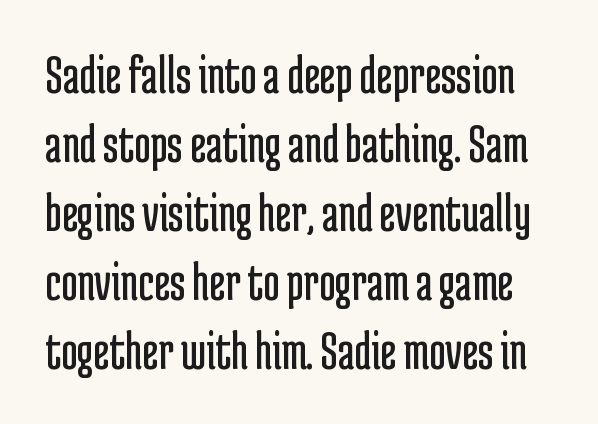
The image shows 56 px regular-weight, condensed sans-serif type, upright; set line spacing 1.23x, normal letter spacing, not underlined; low stroke contrast and a medium x-height.
